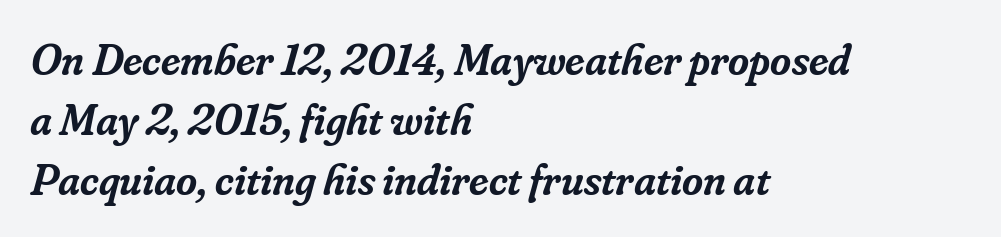
One glance says typical: line gaps are just what's usual. A bit beefed up — I'd call it semibold rather than bold. In CSS terms this would be text-align: left. Unmarked baselines from the first word to the last. The specimen reads as italic at a glance.
